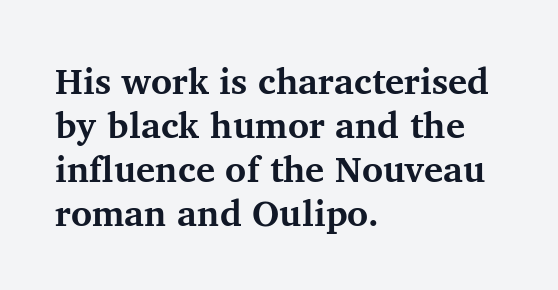
The image shows 36 px bold serif type, upright; set left-aligned, line spacing 1.22x, normal letter spacing, not underlined; medium stroke contrast and a medium x-height.
